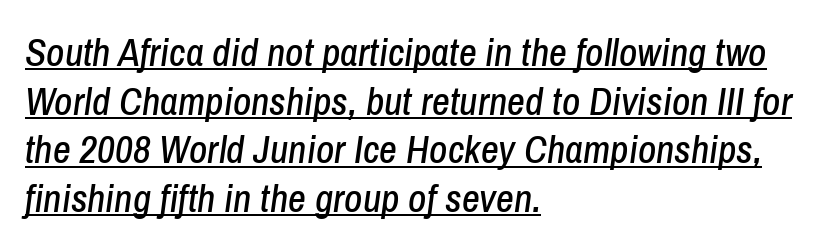
{"italic": "yes", "lean": "right", "slant_degrees": 8, "width": "condensed", "stroke_contrast": "low", "x_height": "medium", "monospaced": "no", "underline": "yes", "align": "left", "line_spacing": "normal", "line_spacing_ratio": 1.25, "letter_spacing": "normal", "letter_spacing_em": 0.0, "glyph_px": 39}
